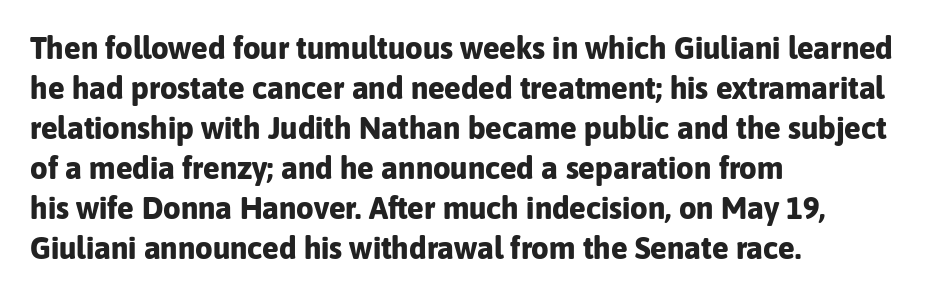
Q: Is the text bold? A: Yes.
Q: Is the text italic (slanted)? A: No, it is upright.
Q: Is the typeface a serif or a sans-serif typeface? A: Sans-serif.
Q: Is the text underlined? A: No.
Q: How is the paragraph aligned? A: Left-aligned.
Q: Is the spacing between letters normal or unusually wide? A: Normal.
Q: Is the spacing between lines tight, normal or loose? A: Normal.
Q: Width (condensed, normal, or wide)? A: Normal.
Q: Stroke contrast? A: Low.
Q: x-height? A: Medium.
Q: Monospaced? A: No.
